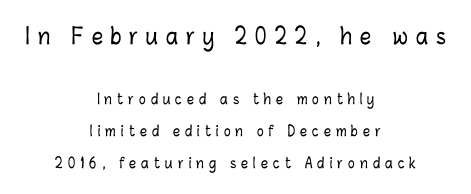
{"italic": "no", "underline": "no", "align": "center", "line_spacing": "loose", "line_spacing_ratio": 2.28, "letter_spacing": "wide", "letter_spacing_em": 0.36, "larger_block": "first", "size_ratio": 1.57, "glyph_px": 22}
